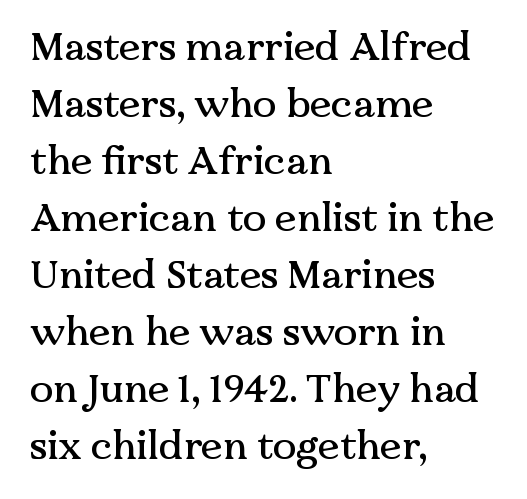
{"serif": "yes", "italic": "no", "width": "normal", "stroke_contrast": "medium", "x_height": "medium", "monospaced": "no", "underline": "no", "align": "left", "line_spacing": "normal", "line_spacing_ratio": 1.46, "letter_spacing": "normal", "letter_spacing_em": 0.0, "glyph_px": 39}
